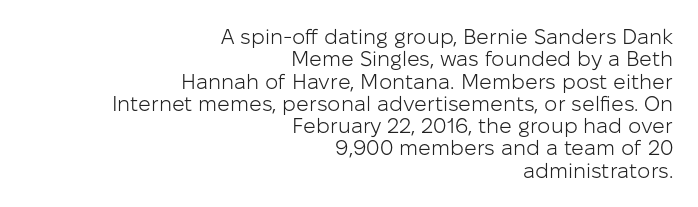
Tall strokes in this sample are plumb rather than angled. Vertical stems look standard width or narrower in stroke. This sample trades vertical openness for compactness between lines. Nobody touched the tracking dial on this one. Clear beneath every line of the passage. Leftover space on each line is placed entirely before the opening word.
